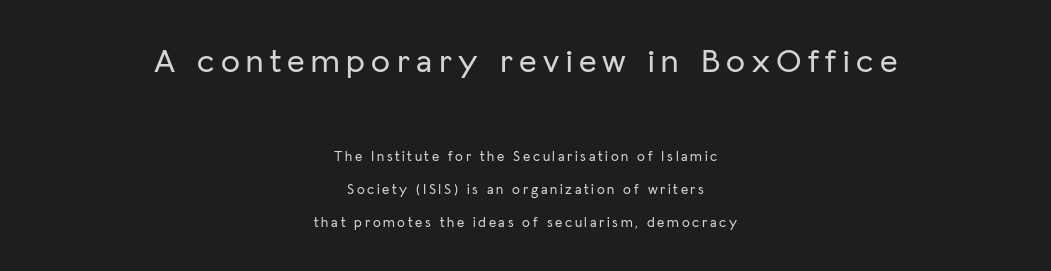
Q: Is the text italic (slanted)? A: No, it is upright.
Q: Is the typeface a serif or a sans-serif typeface? A: Sans-serif.
Q: Is the text underlined? A: No.
Q: How is the paragraph aligned? A: Centered.
Q: Is the spacing between lines tight, normal or loose? A: Loose.
Q: Which block of text is set in a larger size, the first (top) or the second (bottom)? A: The first (top) one.
Q: Width (condensed, normal, or wide)? A: Normal.
Q: Stroke contrast? A: Low.
Q: x-height? A: Medium.
Q: Monospaced? A: No.
